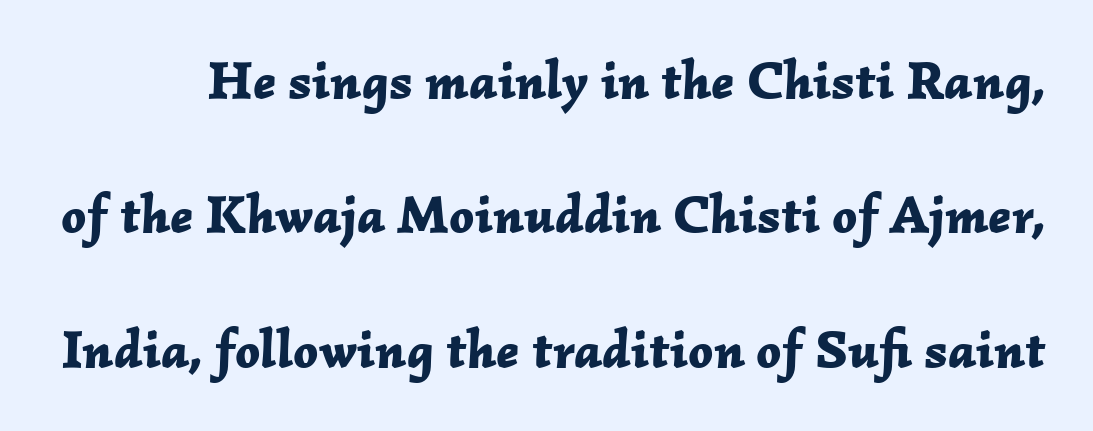
These words are printed bold, with thick strokes throughout. Rows of type keep a wide berth in the vertical direction. Underlining? Definitely not there. Italic: yes, the glyphs are oblique. Spacing verdict: proportional, widths tailored to each character. A typesetter would call this zero additional tracking.
